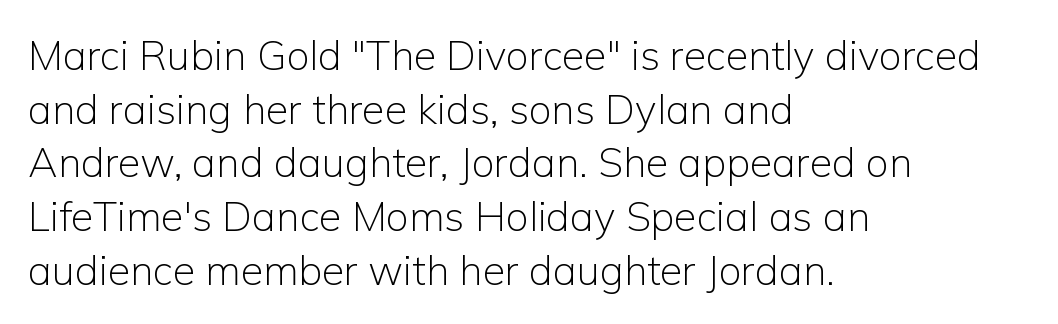
The type sits square on the baseline with zero lean. The face looks like a standard text weight, possibly lighter. Nothing sits at the stroke ends, so this counts as sans-serif. What stands out about the letter spacing? Nothing — it is the standard amount.
